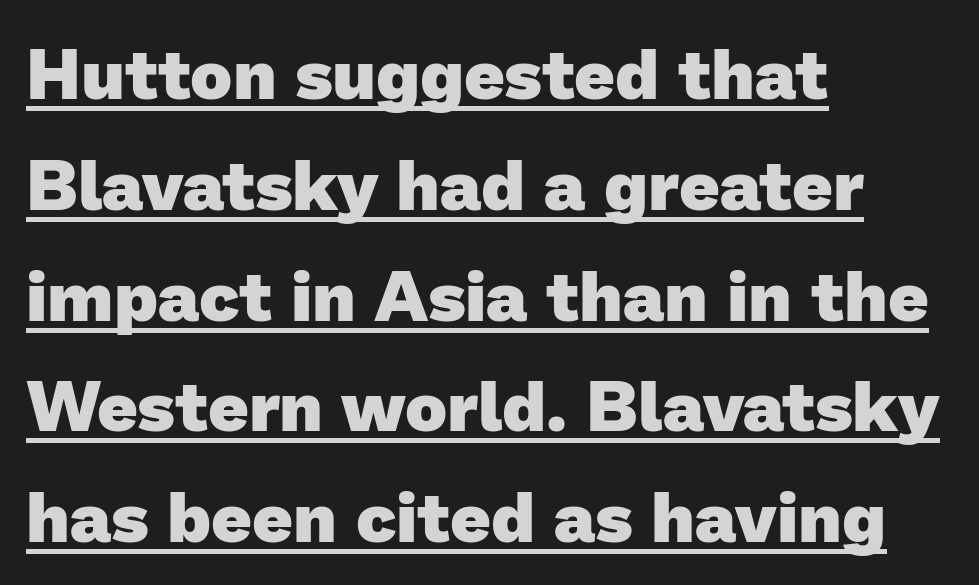
The image shows 71 px heavy sans-serif type; set left-aligned, normal line spacing (1.56x), normal letter spacing, underlined; low stroke contrast and a medium x-height.
